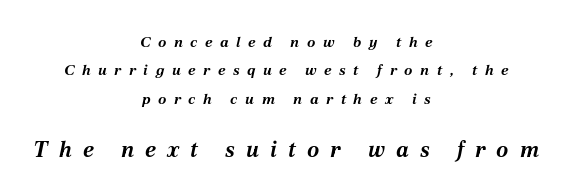
Q: Is the text bold? A: Yes.
Q: Is the text italic (slanted)? A: Yes, it leans right by about 12 degrees.
Q: Is the text underlined? A: No.
Q: How is the paragraph aligned? A: Centered.
Q: Is the spacing between letters normal or unusually wide? A: Unusually wide.
Q: Which block of text is set in a larger size, the first (top) or the second (bottom)? A: The second (bottom) one.
